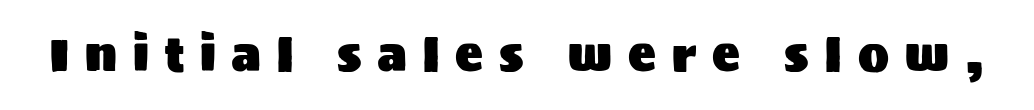
Compared with typical body copy, the letter spacing here is much looser. The letters advance in unequal steps, a hallmark of proportional type. Only glyphs here, with clear space below each row. Upright lettering throughout. Serifs: no, the terminals of the letterforms are clean.
